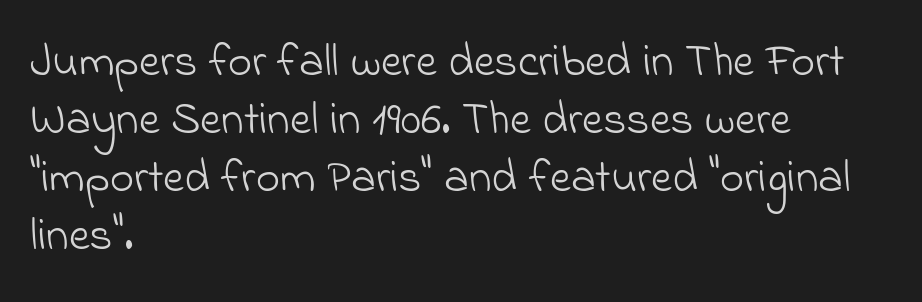
The image shows 46 px light sans-serif type; set left-aligned, normal line spacing (1.26x), normal letter spacing, not underlined; low stroke contrast and a small x-height.
